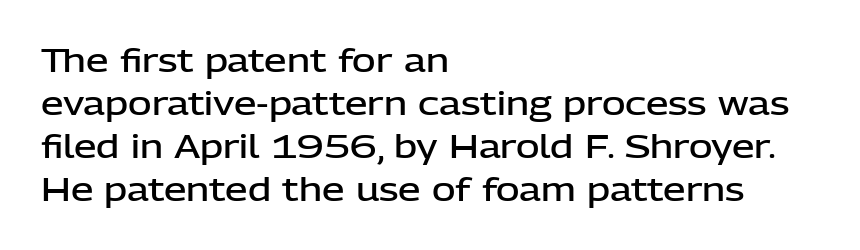
The image shows 32 px semibold sans-serif type, upright; set left-aligned, normal line spacing (1.34x), normal letter spacing, not underlined; low stroke contrast and a medium x-height.
